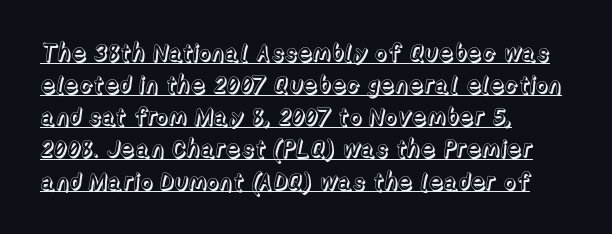
Q: Is the text italic (slanted)? A: Yes.
Q: Is the text underlined? A: Yes.
Q: How is the paragraph aligned? A: Left-aligned.
Q: Is the spacing between letters normal or unusually wide? A: Normal.
Q: Is the spacing between lines tight, normal or loose? A: Normal.
